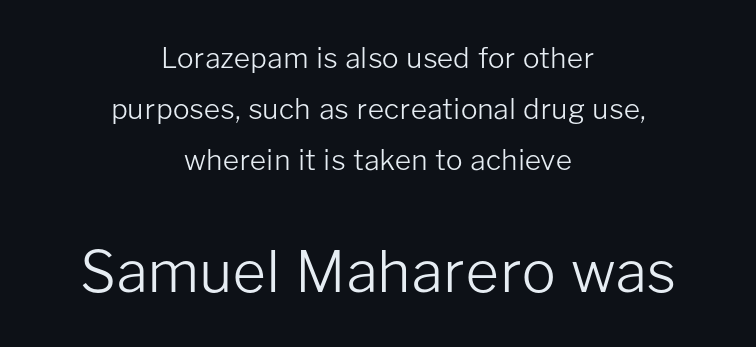
No extra ink here — the face is not bold. Typesetter's note — lower block bumped up in size, upper block left smaller. If you folded the block vertically in half, each line would mirror itself in length. Each letter's strokes conclude bluntly, with no projecting serifs. Compared with typical body copy, the letter spacing here is the same. Posture: straight, roman, zero tilt.
